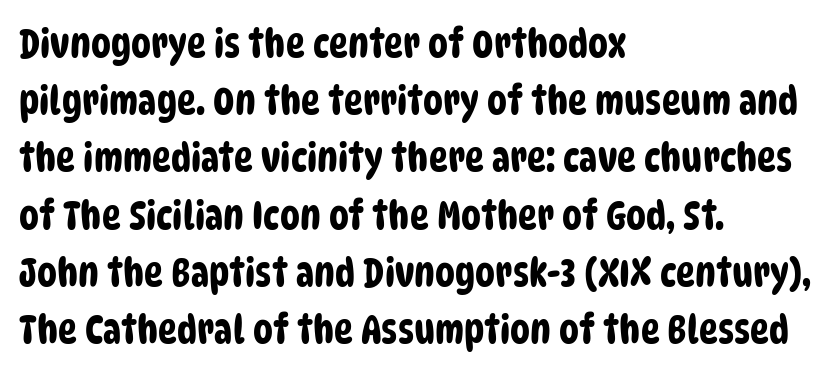
The image shows 40 px condensed sans-serif type; set left-aligned, normal line spacing (1.43x), normal letter spacing, not underlined; low stroke contrast and a large x-height.
